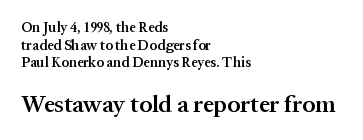
This sample is left-justified, so line endings fall wherever the words run out. The string is rendered with underlining switched off. Here the glyphs are tracked normally, forming tight word shapes. Regarding leading, the lines here are spaced in the standard way. The more generous point size was reserved for the lower chunk.
